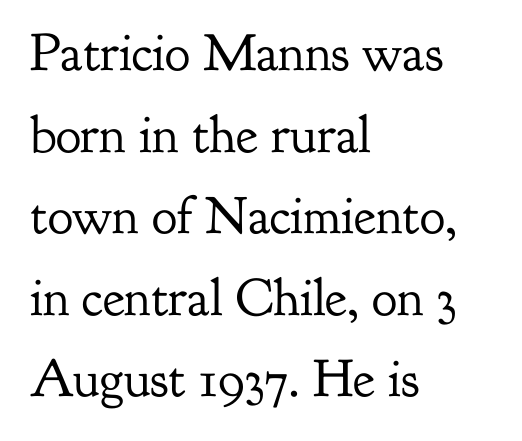
The image shows 53 px regular-weight serif type, upright; set left-aligned, normal line spacing (1.54x), normal letter spacing, not underlined; low stroke contrast and a small x-height.
